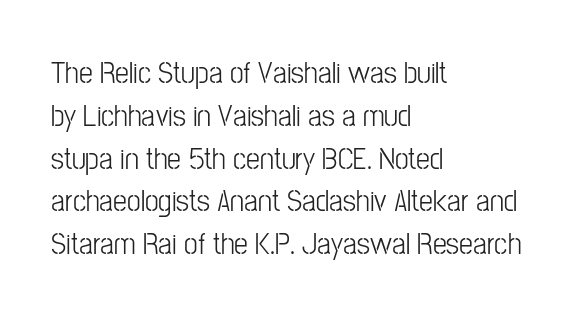
Q: Is the text bold? A: No.
Q: Is the text italic (slanted)? A: No, it is upright.
Q: Is the typeface a serif or a sans-serif typeface? A: Sans-serif.
Q: Is the text underlined? A: No.
Q: How is the paragraph aligned? A: Left-aligned.
Q: Is the spacing between letters normal or unusually wide? A: Normal.
Q: Is the spacing between lines tight, normal or loose? A: Normal.
Q: Width (condensed, normal, or wide)? A: Condensed.
Q: Stroke contrast? A: Low.
Q: x-height? A: Medium.
Q: Monospaced? A: No.
